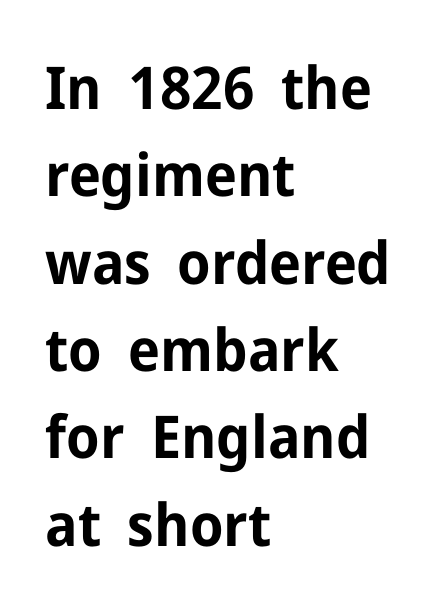
The image shows 59 px bold sans-serif type, upright; set left-aligned, normal line spacing (1.48x), normal letter spacing, not underlined; low stroke contrast and a medium x-height.
